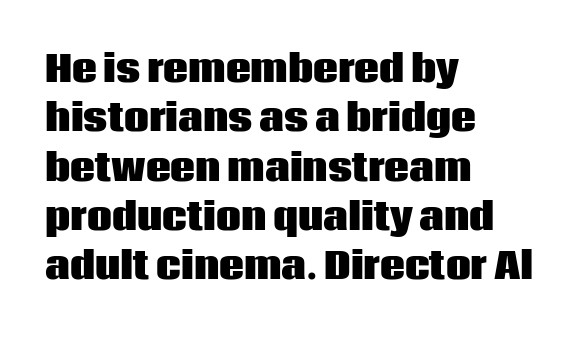
Font category for this specimen: sans-serif. As a designer I'd log this as weight 700, bold. Proportional: the letters do not fall into vertical columns. The passage is arranged the way most books set body copy — flush left. Caption: standard tracking, unaltered.
